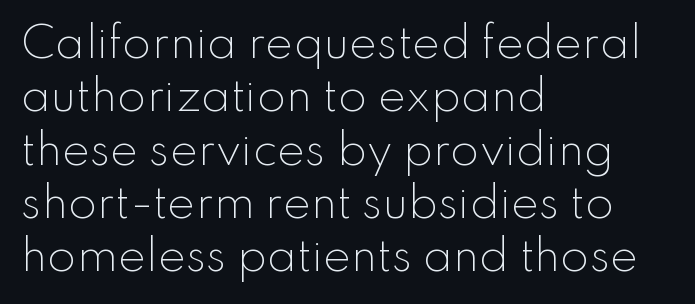
Q: Is the text bold? A: No.
Q: Is the text italic (slanted)? A: No, it is upright.
Q: Is the typeface a serif or a sans-serif typeface? A: Sans-serif.
Q: Is the text underlined? A: No.
Q: How is the paragraph aligned? A: Left-aligned.
Q: Is the spacing between letters normal or unusually wide? A: Normal.
Q: Is the spacing between lines tight, normal or loose? A: Normal.
Q: Width (condensed, normal, or wide)? A: Normal.
Q: Stroke contrast? A: Low.
Q: x-height? A: Small.
Q: Monospaced? A: No.
